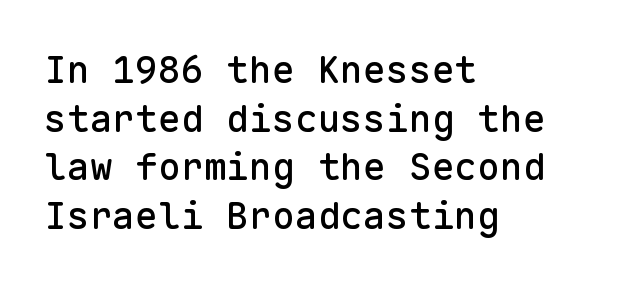
{"serif": "no", "italic": "no", "width": "normal", "stroke_contrast": "low", "x_height": "medium", "monospaced": "yes", "underline": "no", "align": "left", "line_spacing": "normal", "line_spacing_ratio": 1.28, "letter_spacing": "normal", "letter_spacing_em": 0.0, "glyph_px": 38}
